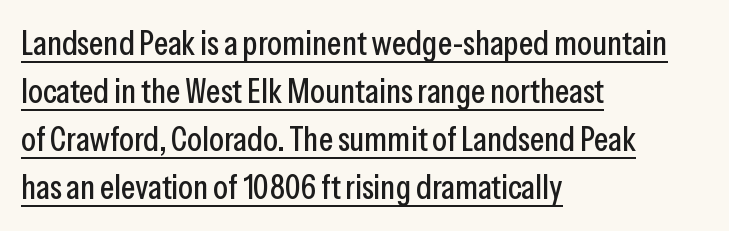
{"serif": "no", "italic": "no", "width": "condensed", "stroke_contrast": "low", "x_height": "medium", "monospaced": "no", "underline": "yes", "align": "left", "line_spacing": "normal", "line_spacing_ratio": 1.41, "letter_spacing": "normal", "letter_spacing_em": 0.0, "glyph_px": 34}
